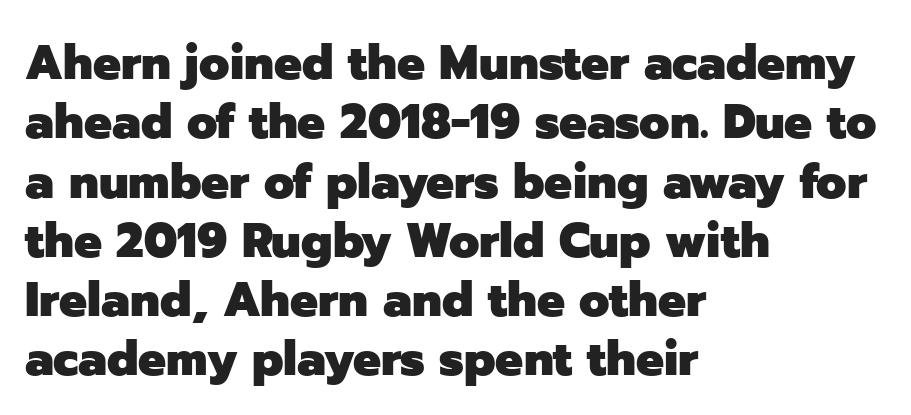
{"serif": "no", "italic": "no", "bold": "yes", "weight": "heavy", "width": "normal", "stroke_contrast": "low", "x_height": "medium", "monospaced": "no", "underline": "no", "align": "left", "line_spacing_ratio": 1.21, "letter_spacing": "normal", "letter_spacing_em": 0.0, "glyph_px": 49}
